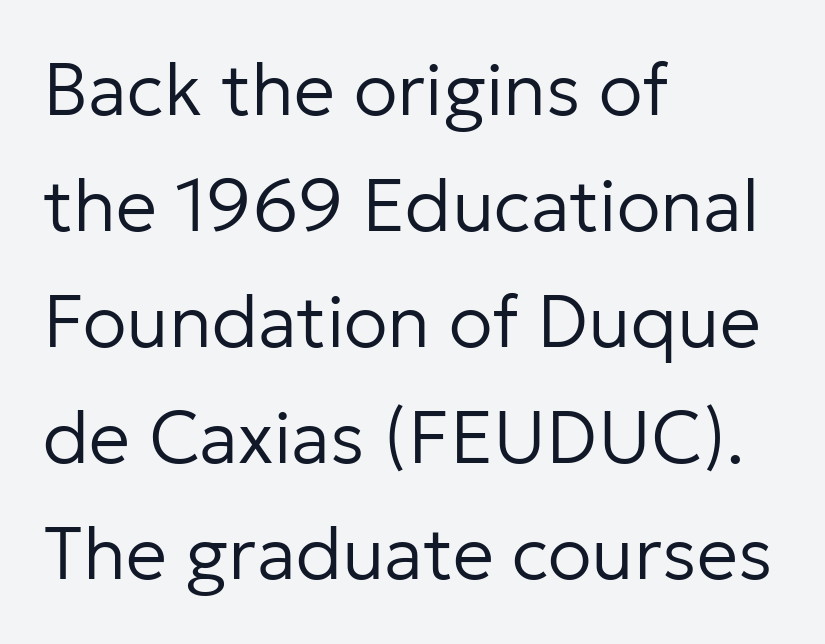
{"serif": "no", "italic": "no", "bold": "no", "weight": "regular", "width": "normal", "stroke_contrast": "low", "x_height": "medium", "monospaced": "no", "underline": "no", "align": "left", "line_spacing": "normal", "line_spacing_ratio": 1.59, "letter_spacing": "normal", "letter_spacing_em": 0.0, "glyph_px": 73}
